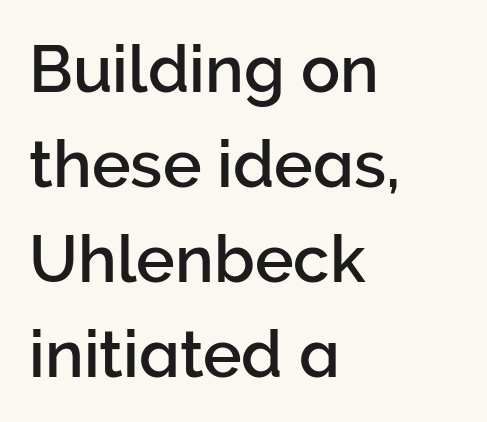
{"serif": "no", "italic": "no", "width": "normal", "stroke_contrast": "low", "x_height": "medium", "monospaced": "no", "underline": "no", "align": "left", "line_spacing": "normal", "line_spacing_ratio": 1.46, "letter_spacing": "normal", "letter_spacing_em": 0.0, "glyph_px": 65}
